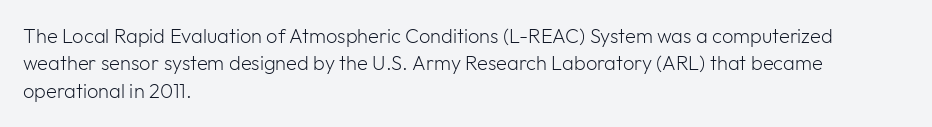
The image shows 20 px text type, upright; set left-aligned, normal line spacing (1.37x), normal letter spacing, not underlined.
